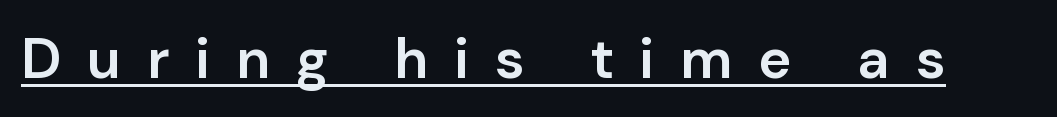
Unlike italic type, these characters show no tilt at all. Students, observe the line beneath the letters — that is underlining. Moderately thickened strokes mark this as semibold type. The passage shown is typed in a proportional face where columns would drift. How are the letters spaced? Widely, with obvious added tracking. The face used here is a sans, in the tradition of grotesques and geometrics.
